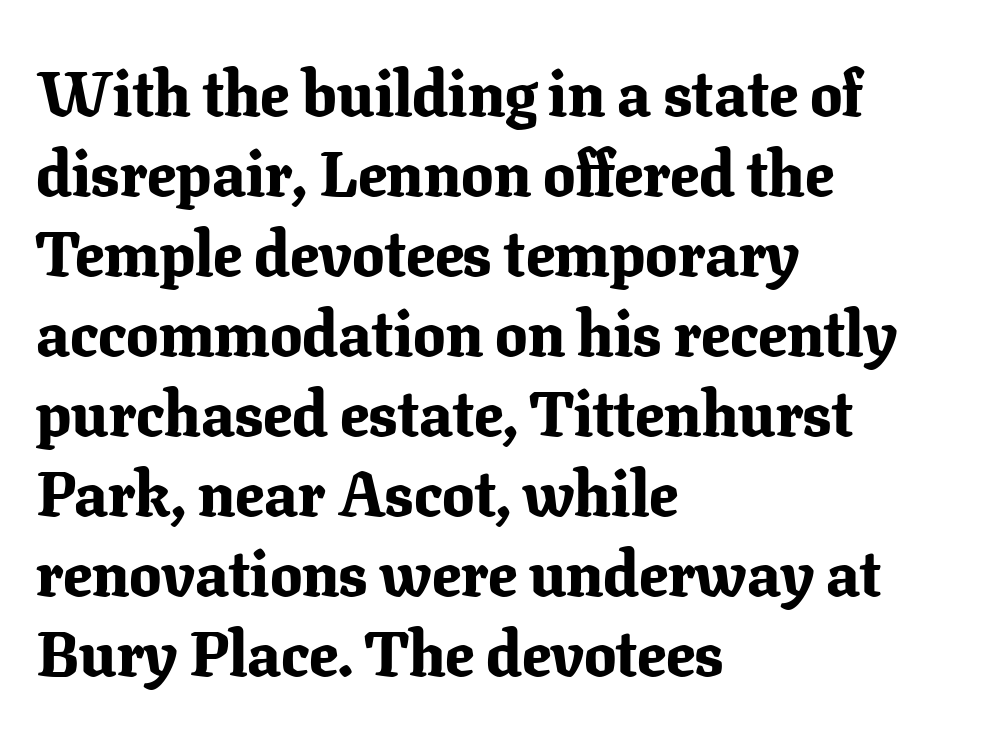
Q: Is the text bold? A: Yes.
Q: Is the text italic (slanted)? A: No, it is upright.
Q: Is the typeface a serif or a sans-serif typeface? A: Serif.
Q: Is the text underlined? A: No.
Q: How is the paragraph aligned? A: Left-aligned.
Q: Is the spacing between letters normal or unusually wide? A: Normal.
Q: Is the spacing between lines tight, normal or loose? A: Normal.
Q: Width (condensed, normal, or wide)? A: Normal.
Q: Stroke contrast? A: Low.
Q: x-height? A: Medium.
Q: Monospaced? A: No.
